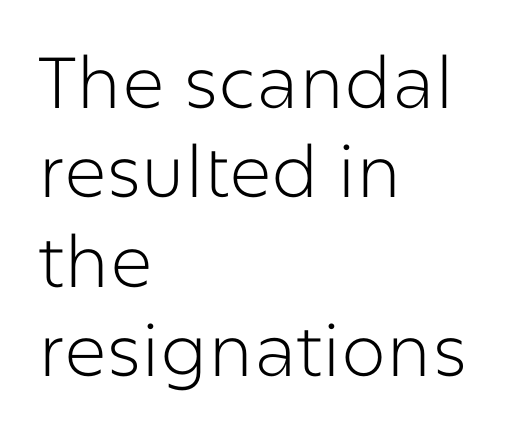
Caption: standard tracking, unaltered. A sans-serif font was chosen for this passage. Descenders hang freely into open space. Do the characters align in a grid? No, the font is proportional.
